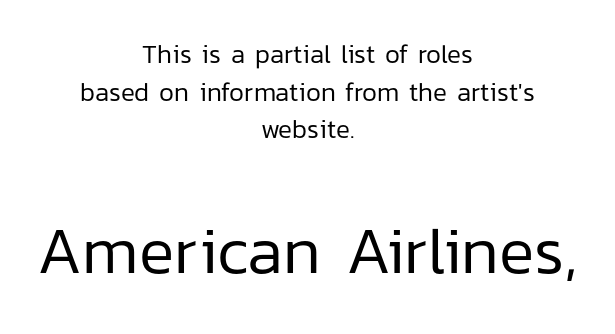
{"serif": "no", "italic": "no", "bold": "no", "weight": "regular", "width": "normal", "stroke_contrast": "low", "x_height": "medium", "monospaced": "no", "underline": "no", "align": "center", "line_spacing": "normal", "line_spacing_ratio": 1.45, "letter_spacing": "normal", "letter_spacing_em": 0.0, "larger_block": "second", "size_ratio": 2.54, "glyph_px": 66}
